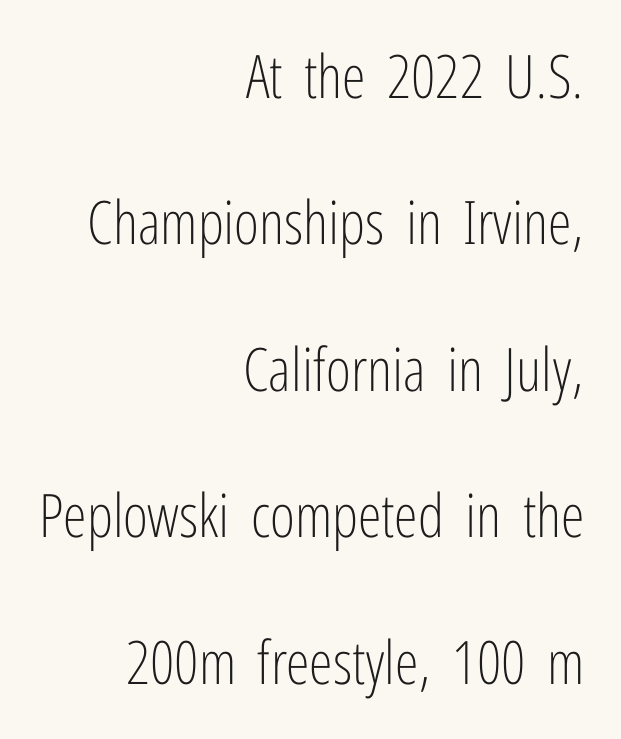
Upright lettering throughout. Classification — sans serif. Is this a heavy cut? Hardly; it is regular or lighter. Baseline-to-baseline distance is far greater than the letter height. The letters advance in unequal steps, a hallmark of proportional type.
